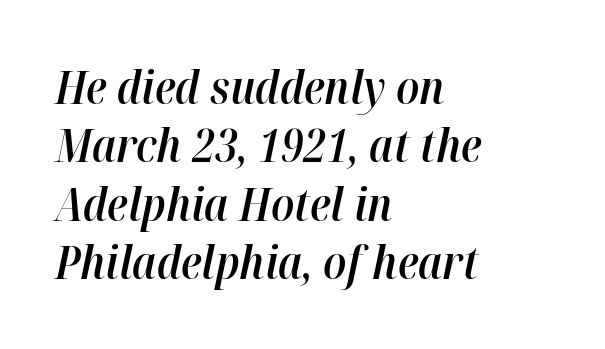
The image shows 45 px semibold type, italic (leaning right); set left-aligned, normal line spacing (1.3x), normal letter spacing, not underlined; high stroke contrast and a medium x-height.
